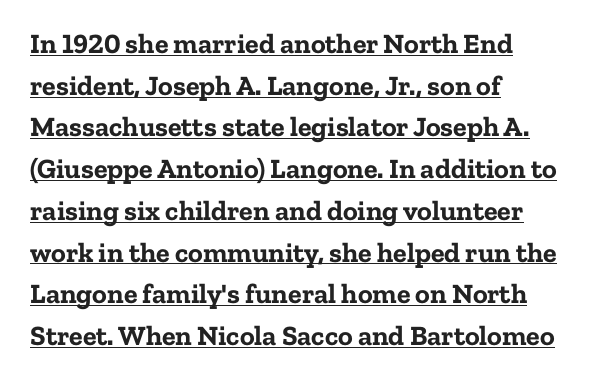
{"serif": "yes", "italic": "no", "bold": "yes", "weight": "bold", "width": "normal", "stroke_contrast": "low", "x_height": "medium", "monospaced": "no", "underline": "yes", "align": "left", "line_spacing": "normal", "line_spacing_ratio": 1.49, "letter_spacing": "normal", "letter_spacing_em": 0.0, "glyph_px": 28}
